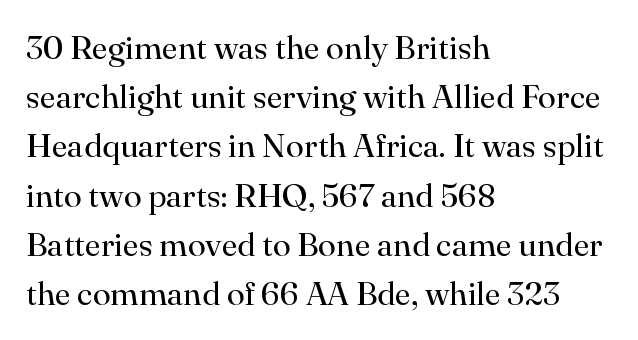
The image shows 33 px regular-weight serif type, upright; set left-aligned, normal line spacing (1.49x), normal letter spacing, not underlined; high stroke contrast and a small x-height.
